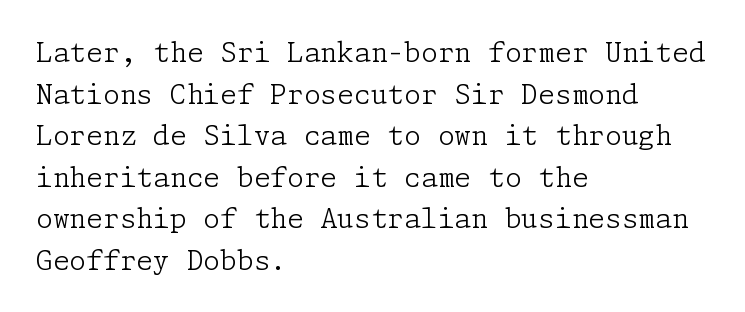
{"italic": "no", "bold": "no", "underline": "no", "align": "left", "line_spacing": "normal", "line_spacing_ratio": 1.54, "letter_spacing": "normal", "letter_spacing_em": 0.0, "glyph_px": 27}
